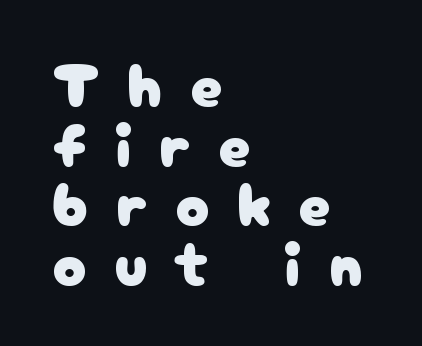
The image shows 62 px sans-serif type, upright; set left-aligned, tight line spacing (0.96x), unusually wide letter spacing (+0.45 em), not underlined; low stroke contrast and a medium x-height.
